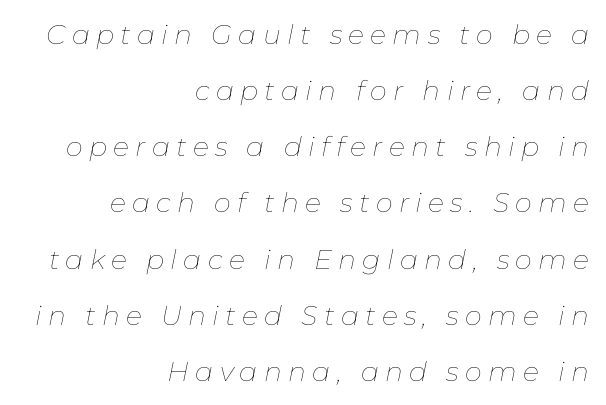
The image shows 27 px text type, italic (leaning right); set right-aligned, loose line spacing (2.08x), unusually wide letter spacing (+0.23 em), not underlined.
